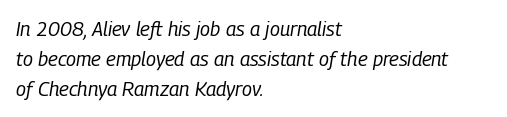
{"italic": "yes", "lean": "right", "slant_degrees": 9, "bold": "no", "underline": "no", "align": "left", "line_spacing": "normal", "line_spacing_ratio": 1.5, "letter_spacing": "normal", "letter_spacing_em": 0.0, "glyph_px": 20}
